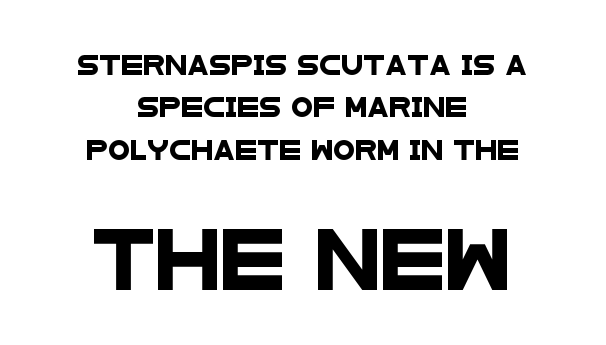
Q: Is the typeface a serif or a sans-serif typeface? A: Sans-serif.
Q: Is the text underlined? A: No.
Q: How is the paragraph aligned? A: Centered.
Q: Is the spacing between letters normal or unusually wide? A: Normal.
Q: Is the spacing between lines tight, normal or loose? A: Loose.
Q: Which block of text is set in a larger size, the first (top) or the second (bottom)? A: The second (bottom) one.
Q: Width (condensed, normal, or wide)? A: Wide.
Q: Stroke contrast? A: Low.
Q: x-height? A: Large.
Q: Monospaced? A: No.
